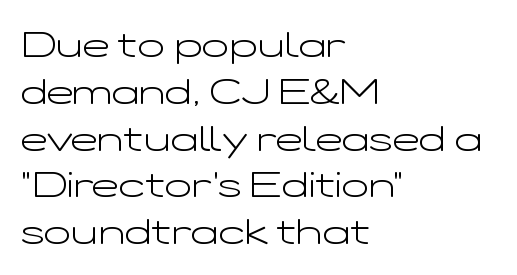
{"serif": "no", "italic": "no", "bold": "no", "weight": "light", "width": "wide", "stroke_contrast": "low", "x_height": "medium", "monospaced": "no", "underline": "no", "align": "left", "line_spacing": "normal", "line_spacing_ratio": 1.3, "letter_spacing": "normal", "letter_spacing_em": 0.0, "glyph_px": 36}
